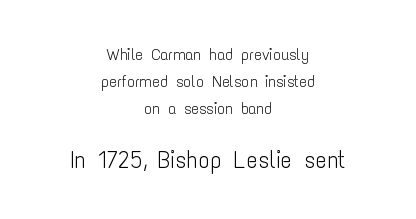
Q: Is the text bold? A: No.
Q: Is the text italic (slanted)? A: No, it is upright.
Q: Is the text underlined? A: No.
Q: How is the paragraph aligned? A: Centered.
Q: Is the spacing between letters normal or unusually wide? A: Normal.
Q: Is the spacing between lines tight, normal or loose? A: Normal.
Q: Which block of text is set in a larger size, the first (top) or the second (bottom)? A: The second (bottom) one.
